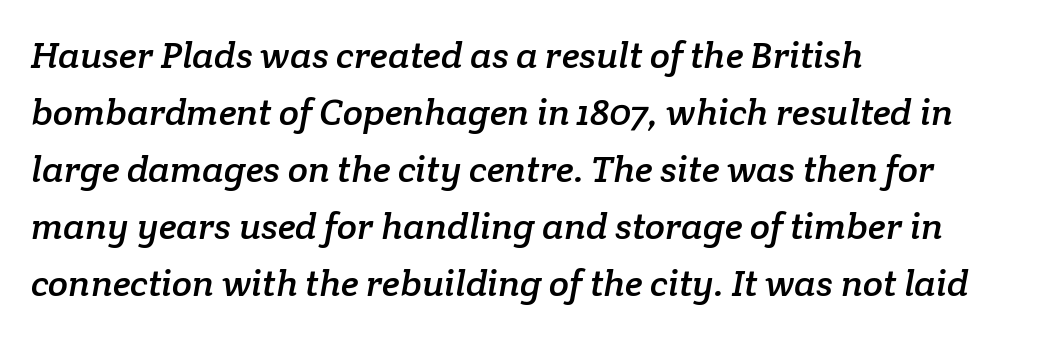
{"serif": "yes", "width": "normal", "stroke_contrast": "low", "x_height": "medium", "monospaced": "no", "underline": "no", "align": "left", "line_spacing": "normal", "line_spacing_ratio": 1.54, "letter_spacing": "normal", "letter_spacing_em": 0.0, "glyph_px": 37}
